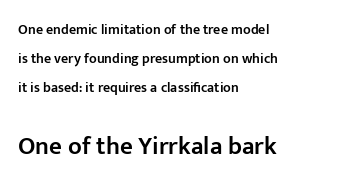
{"italic": "no", "bold": "semi", "underline": "no", "align": "left", "line_spacing": "loose", "line_spacing_ratio": 2.06, "letter_spacing": "normal", "letter_spacing_em": 0.0, "larger_block": "second", "size_ratio": 1.79, "glyph_px": 25}
